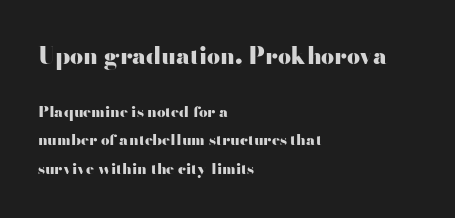
Q: Is the text bold? A: Yes.
Q: Is the text italic (slanted)? A: No, it is upright.
Q: Is the text underlined? A: No.
Q: How is the paragraph aligned? A: Left-aligned.
Q: Is the spacing between letters normal or unusually wide? A: Normal.
Q: Which block of text is set in a larger size, the first (top) or the second (bottom)? A: The first (top) one.
